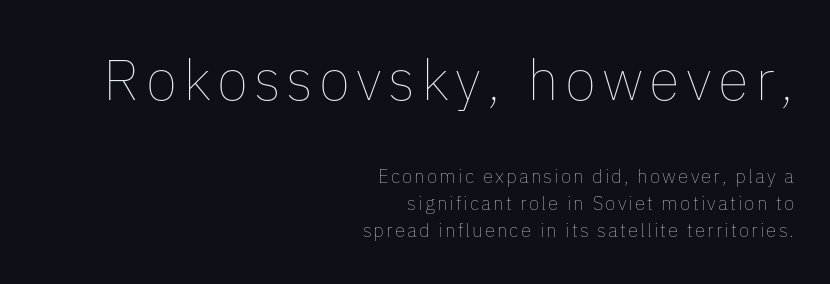
{"italic": "no", "bold": "no", "weight": "thin", "width": "normal", "stroke_contrast": "low", "x_height": "medium", "monospaced": "no", "underline": "no", "align": "right", "line_spacing": "normal", "line_spacing_ratio": 1.4, "larger_block": "first", "size_ratio": 3.0, "glyph_px": 57}
